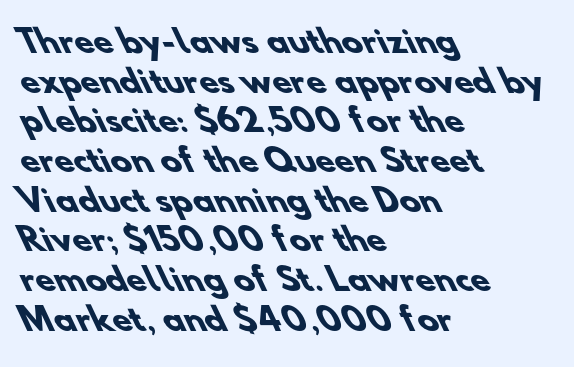
The baseline area is clear. Emphasis by weight is at full strength: bold. This rendering employs a face without finishing strokes, i.e., a sans-serif. The type is set solid horizontally, with unmodified tracking.
